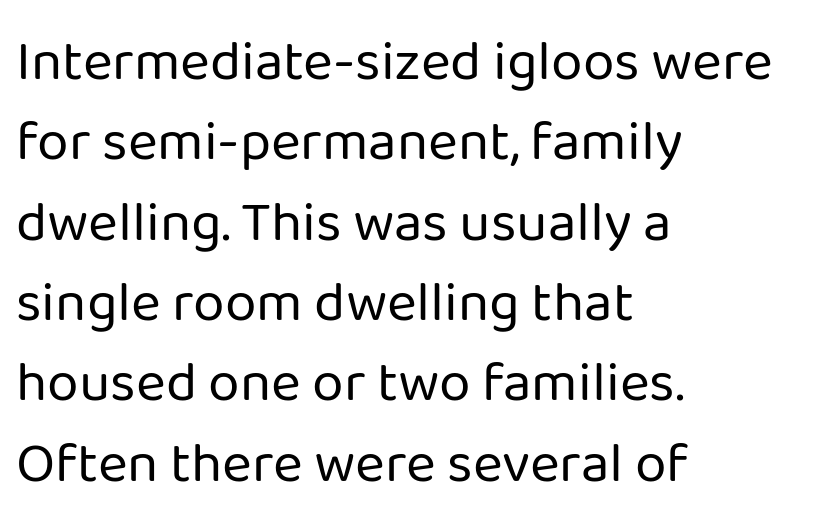
These lines stack with their left ends in a neat column. Look at the tracking — it's just the regular setting, nothing added. This sample has the flowing, uneven cadence of proportional lettering. A light-to-regular cut is what we see here.
